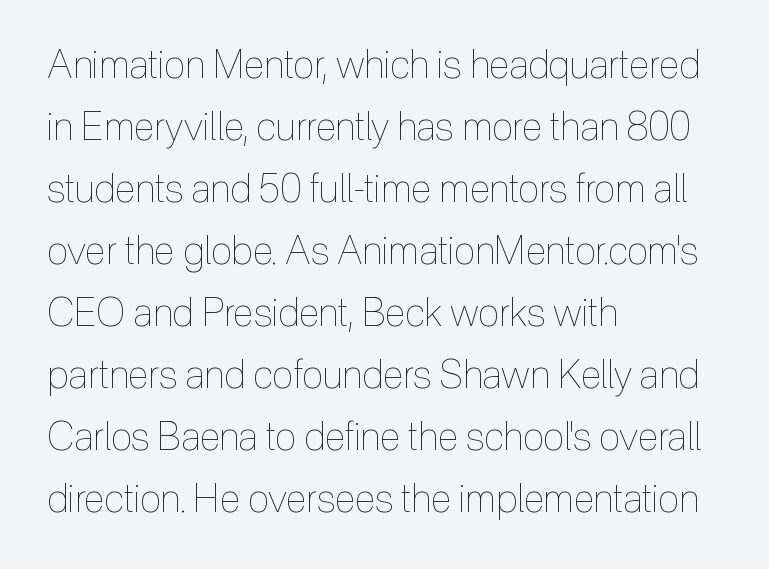
{"italic": "no", "bold": "no", "weight": "thin", "width": "condensed", "x_height": "medium", "monospaced": "no", "underline": "no", "align": "left", "line_spacing": "normal", "line_spacing_ratio": 1.59, "letter_spacing": "normal", "letter_spacing_em": 0.0, "glyph_px": 39}
